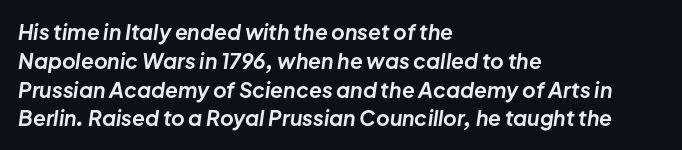
Default kerning and tracking; the words read as compact shapes. Decoration check: the copy has no underline. One-word summary of the alignment: left. Summary of vertical rhythm: regular, with standard interline spacing.
